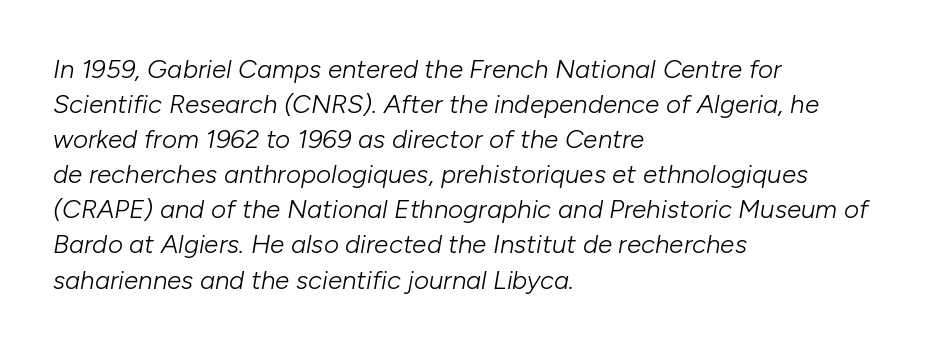
On a weight scale, this lands at 450 or below. Words appear dense and cohesive because spacing is normal. If you measured baseline to baseline, you'd find a middling distance. The strip under each line holds only bare page.
